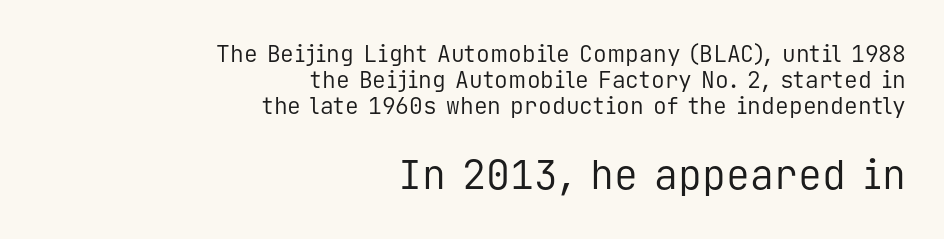
Compare the two chunks: the lower has the greater cap height. The typography opts for an upright posture over an oblique one. Only glyphs here, with clear space below each row. The face used here is monospaced, like something from a code editor. Heft: none added — not bold.
